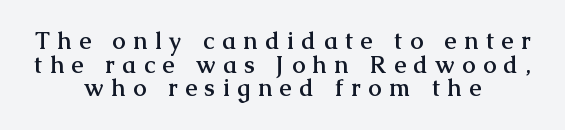
The image shows 24 px bold type, upright; set centered, tight line spacing (0.98x), unusually wide letter spacing (+0.32 em), not underlined.
